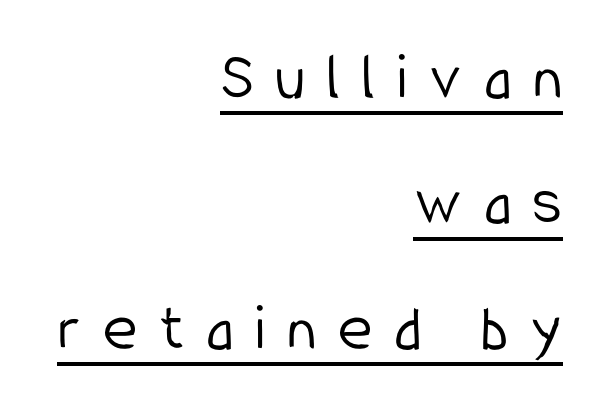
No chunkiness to these letters — they're not bold. What stands out about the letter spacing? Its width — letters are far apart. The type sits square on the baseline with zero lean. Proportional: the letters do not fall into vertical columns.
